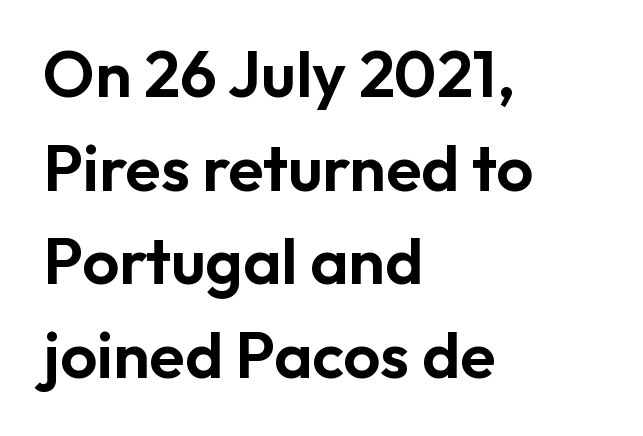
The image shows 65 px sans-serif type, upright; set left-aligned, normal line spacing (1.44x), normal letter spacing, not underlined; low stroke contrast and a medium x-height.
